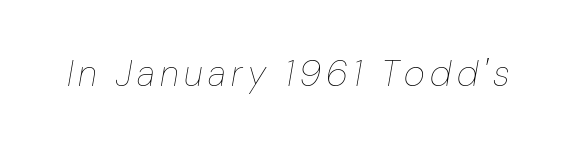
{"italic": "yes", "lean": "right", "slant_degrees": 10, "bold": "no", "weight": "thin", "width": "normal", "stroke_contrast": "low", "x_height": "medium", "monospaced": "no", "underline": "no", "glyph_px": 36}
